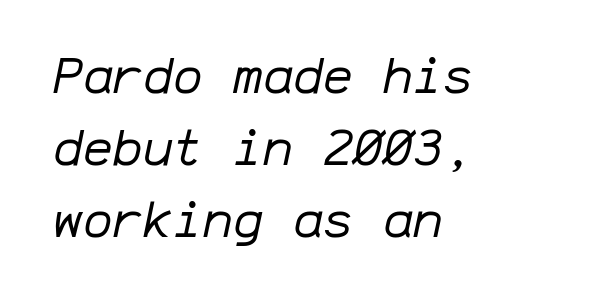
{"italic": "yes", "lean": "right", "slant_degrees": 12, "bold": "no", "weight": "regular", "width": "normal", "stroke_contrast": "low", "x_height": "medium", "monospaced": "yes", "underline": "no", "align": "left", "line_spacing": "normal", "line_spacing_ratio": 1.44, "letter_spacing": "normal", "letter_spacing_em": 0.0, "glyph_px": 50}
